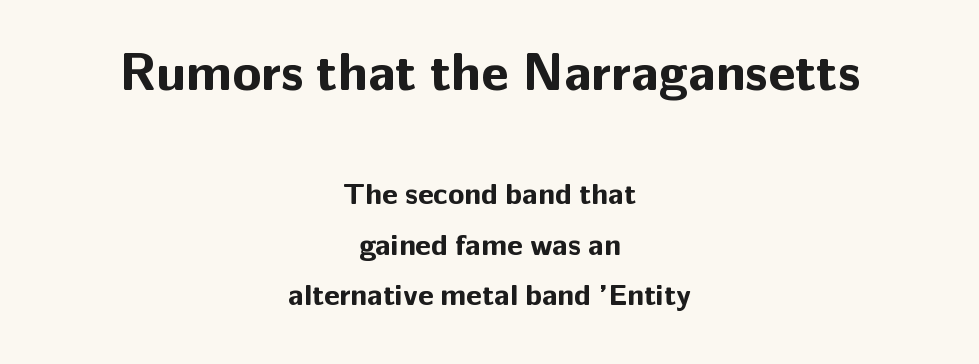
The image shows 53 px bold sans-serif type, upright; set centered, normal line spacing (1.68x), normal letter spacing, not underlined; the first (top) block is 1.77x larger; low stroke contrast and a medium x-height.
